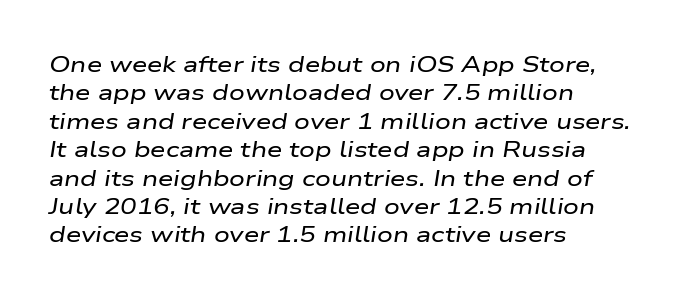
{"italic": "yes", "lean": "right", "slant_degrees": 9, "underline": "no", "align": "left", "line_spacing": "normal", "line_spacing_ratio": 1.29, "letter_spacing": "normal", "letter_spacing_em": 0.0, "glyph_px": 22}
